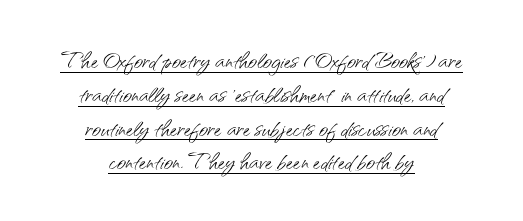
The image shows 31 px light sans-serif type; set centered, tight line spacing (1.09x), normal letter spacing, underlined; medium stroke contrast and a small x-height.
